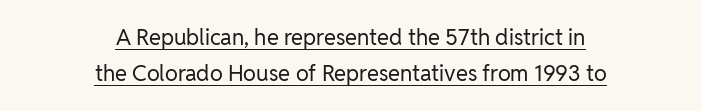
You could call the tracking neutral — neither tight nor loose. Each line is balanced around a shared central axis. Rendered with straight, roman letterforms. Evenly set lines give the paragraph a standard silhouette. The characters are drawn with everyday or finer stroke widths. Check the space under the baseline: a stroke is drawn there.
